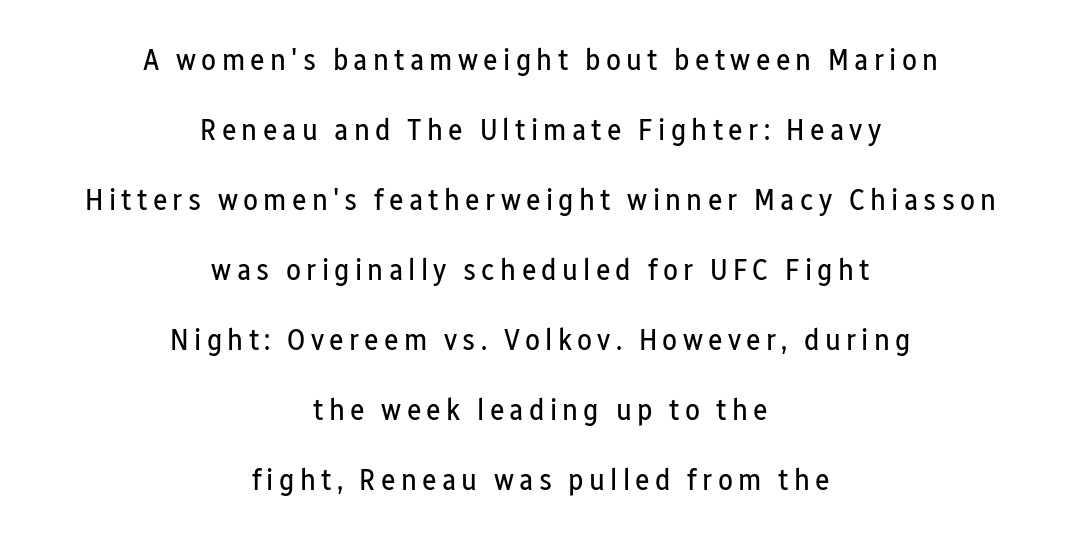
{"serif": "no", "italic": "no", "bold": "no", "weight": "regular", "width": "condensed", "stroke_contrast": "low", "x_height": "medium", "monospaced": "no", "underline": "no", "align": "center", "line_spacing": "loose", "line_spacing_ratio": 2.26, "glyph_px": 31}
